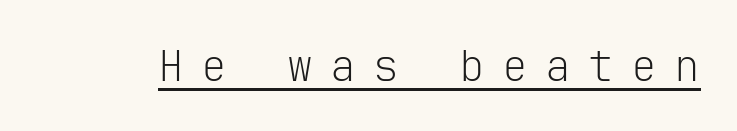
{"serif": "no", "italic": "no", "bold": "no", "weight": "light", "width": "normal", "stroke_contrast": "low", "x_height": "medium", "monospaced": "yes", "underline": "yes", "letter_spacing": "wide", "letter_spacing_em": 0.4, "glyph_px": 43}
